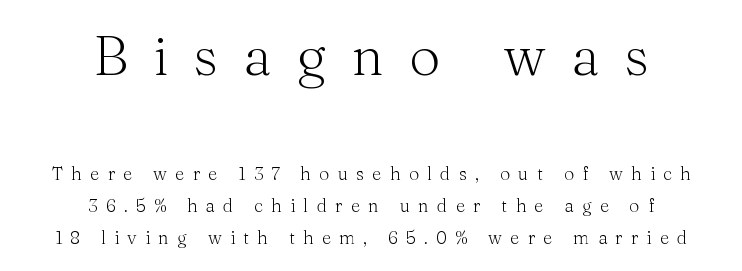
Q: Is the text bold? A: No.
Q: Is the text italic (slanted)? A: No, it is upright.
Q: Is the typeface a serif or a sans-serif typeface? A: Serif.
Q: Is the text underlined? A: No.
Q: How is the paragraph aligned? A: Centered.
Q: Is the spacing between letters normal or unusually wide? A: Unusually wide.
Q: Which block of text is set in a larger size, the first (top) or the second (bottom)? A: The first (top) one.
Q: Width (condensed, normal, or wide)? A: Normal.
Q: Stroke contrast? A: Medium.
Q: x-height? A: Medium.
Q: Monospaced? A: No.
